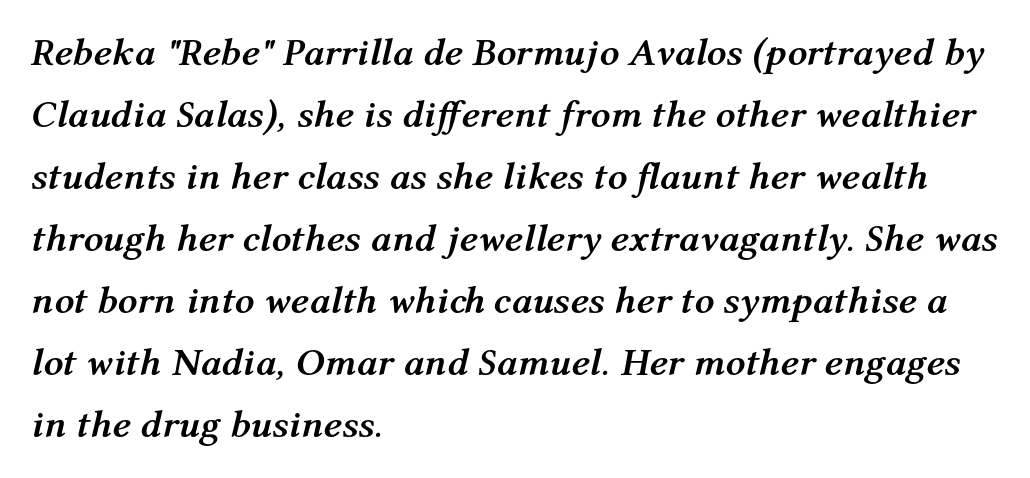
{"italic": "yes", "lean": "right", "slant_degrees": 12, "bold": "yes", "weight": "semibold", "width": "normal", "stroke_contrast": "medium", "x_height": "medium", "monospaced": "no", "underline": "no", "align": "left", "line_spacing": "normal", "line_spacing_ratio": 1.59, "letter_spacing": "normal", "letter_spacing_em": 0.0, "glyph_px": 39}
